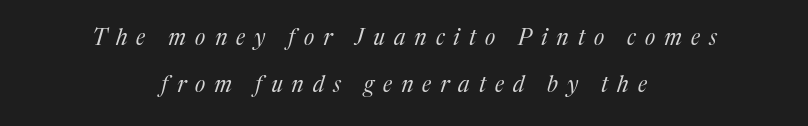
The image shows 22 px text type, italic (leaning right); set centered, loose line spacing (2.12x), unusually wide letter spacing (+0.41 em), not underlined.
